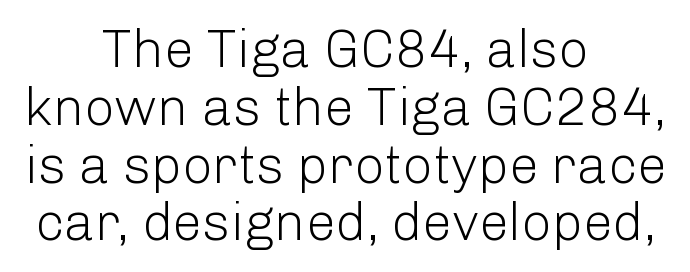
When letters stand straight like this, we call the style roman or upright. The baseline area is clear. These lines keep a tight, regular rhythm from letter to letter. Think of a printed novel: that variable character pitch is what you see here.
